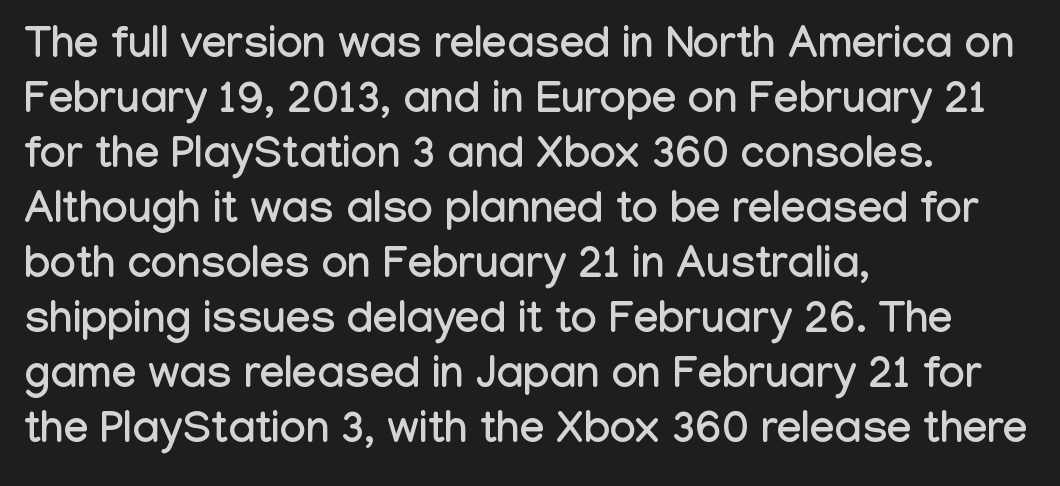
The image shows 44 px condensed sans-serif type, upright; set left-aligned, normal line spacing (1.25x), normal letter spacing, not underlined; low stroke contrast and a medium x-height.
